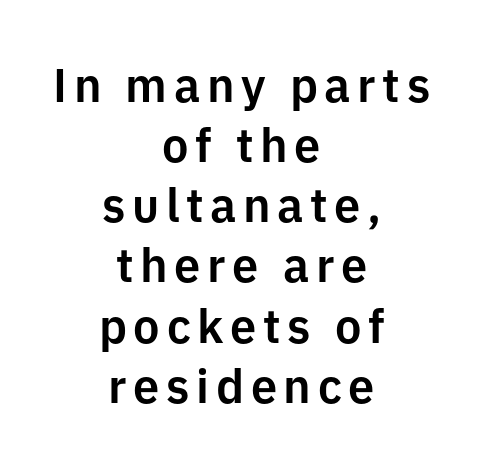
The image shows 47 px sans-serif type, upright; set centered, normal line spacing (1.28x), not underlined; low stroke contrast and a medium x-height.
